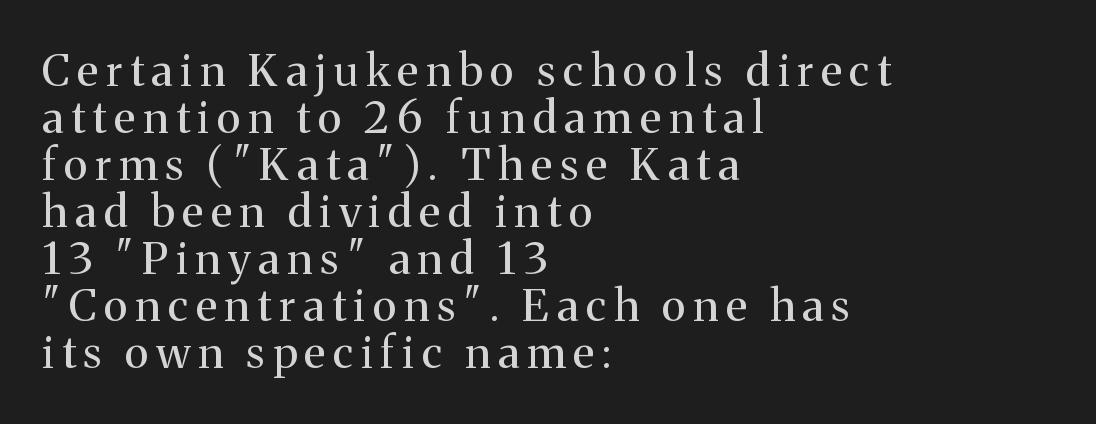
{"serif": "yes", "italic": "no", "bold": "no", "weight": "regular", "width": "normal", "stroke_contrast": "medium", "x_height": "medium", "monospaced": "no", "underline": "no", "align": "left", "line_spacing": "tight", "line_spacing_ratio": 1.07, "glyph_px": 44}
